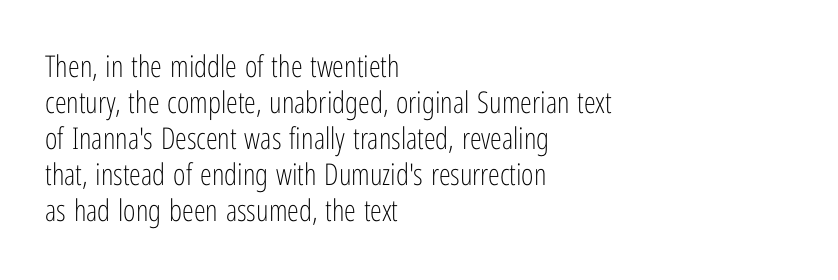
Q: Is the text bold? A: No.
Q: Is the text italic (slanted)? A: No, it is upright.
Q: Is the typeface a serif or a sans-serif typeface? A: Sans-serif.
Q: Is the text underlined? A: No.
Q: How is the paragraph aligned? A: Left-aligned.
Q: Is the spacing between letters normal or unusually wide? A: Normal.
Q: Width (condensed, normal, or wide)? A: Condensed.
Q: Stroke contrast? A: Low.
Q: x-height? A: Medium.
Q: Monospaced? A: No.
